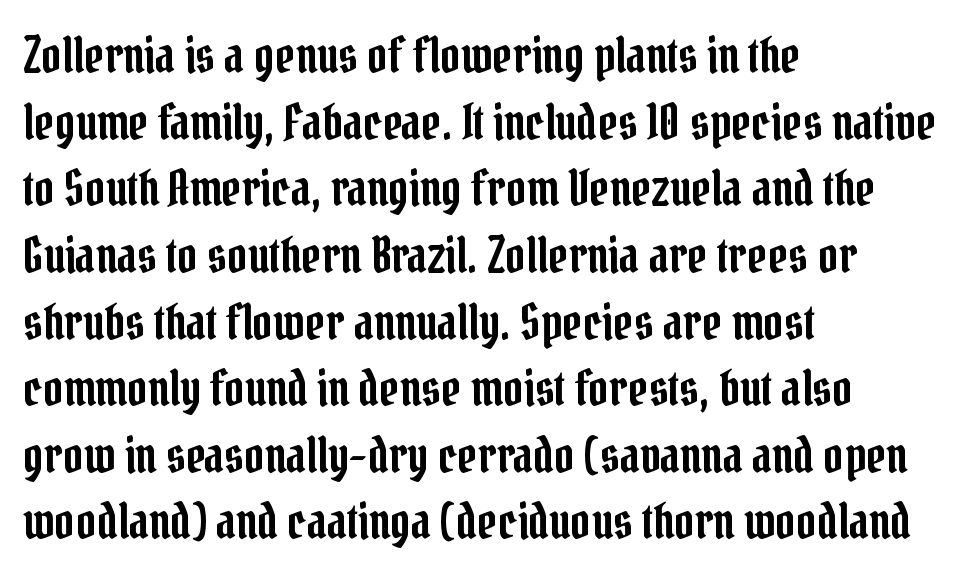
Spacing verdict: proportional, widths tailored to each character. A typesetter would call this zero additional tracking. The gap between lines stays unmarked. The rendering shows small feet on the letterforms — a serif design. This rendering uses left alignment, leaving the right contour irregular.
